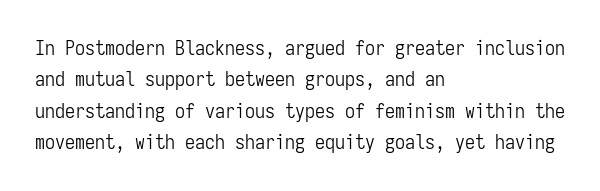
Q: Is the text bold? A: No.
Q: Is the text italic (slanted)? A: No, it is upright.
Q: Is the text underlined? A: No.
Q: How is the paragraph aligned? A: Left-aligned.
Q: Is the spacing between letters normal or unusually wide? A: Normal.
Q: Is the spacing between lines tight, normal or loose? A: Normal.
